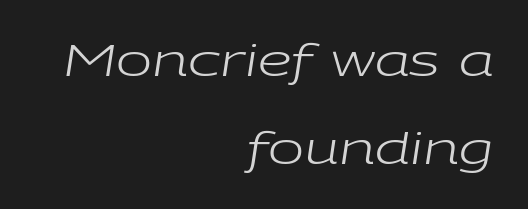
Q: Is the text bold? A: No.
Q: Is the text italic (slanted)? A: Yes, it leans right by about 9 degrees.
Q: Is the text underlined? A: No.
Q: How is the paragraph aligned? A: Right-aligned.
Q: Is the spacing between letters normal or unusually wide? A: Normal.
Q: Is the spacing between lines tight, normal or loose? A: Loose.
Q: Width (condensed, normal, or wide)? A: Wide.
Q: Stroke contrast? A: Low.
Q: x-height? A: Medium.
Q: Monospaced? A: No.
